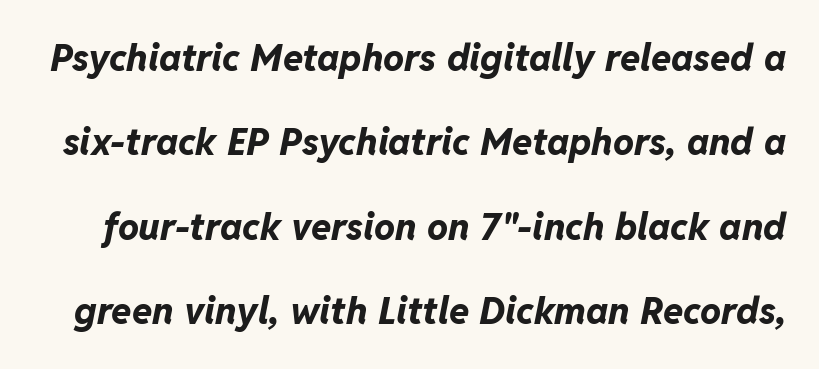
Q: Is the text bold? A: Yes.
Q: Is the text italic (slanted)? A: Yes, it leans right by about 11 degrees.
Q: Is the text underlined? A: No.
Q: Is the spacing between letters normal or unusually wide? A: Normal.
Q: Is the spacing between lines tight, normal or loose? A: Loose.
Q: Width (condensed, normal, or wide)? A: Normal.
Q: Stroke contrast? A: Low.
Q: x-height? A: Medium.
Q: Monospaced? A: No.
